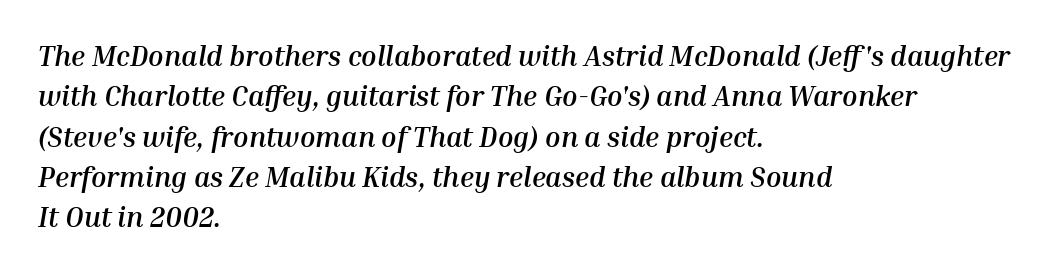
{"italic": "yes", "lean": "right", "slant_degrees": 10, "bold": "yes", "weight": "semibold", "width": "normal", "stroke_contrast": "medium", "x_height": "medium", "monospaced": "no", "underline": "no", "align": "left", "line_spacing": "normal", "line_spacing_ratio": 1.44, "letter_spacing": "normal", "letter_spacing_em": 0.0, "glyph_px": 28}
